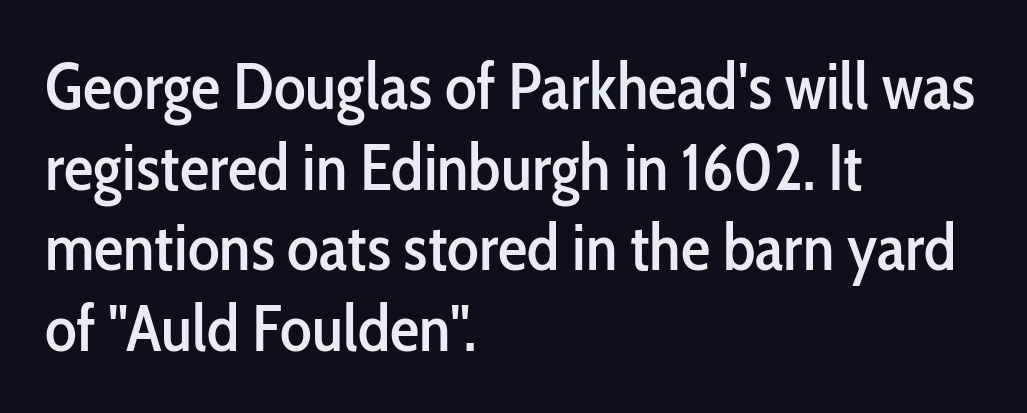
The image shows 66 px condensed sans-serif type, upright; set left-aligned, line spacing 1.22x, normal letter spacing, not underlined; low stroke contrast and a medium x-height.
